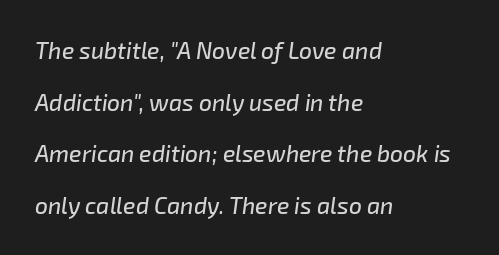
Q: Is the text italic (slanted)? A: Yes, it leans right by about 8 degrees.
Q: Is the text underlined? A: No.
Q: How is the paragraph aligned? A: Left-aligned.
Q: Is the spacing between letters normal or unusually wide? A: Normal.
Q: Is the spacing between lines tight, normal or loose? A: Loose.
